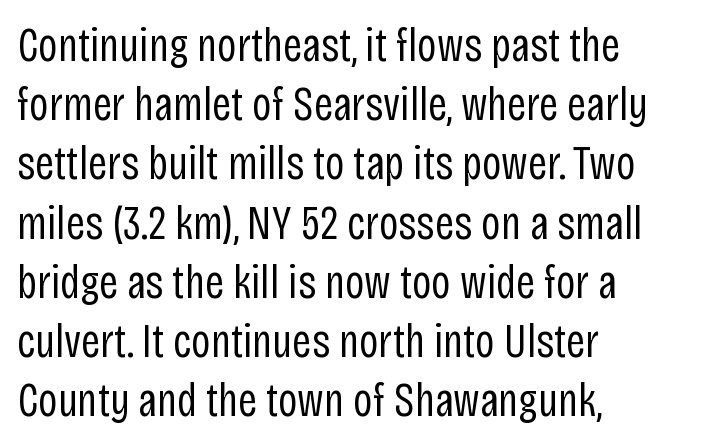
{"serif": "no", "italic": "no", "bold": "no", "weight": "regular", "width": "condensed", "stroke_contrast": "low", "x_height": "large", "monospaced": "no", "underline": "no", "align": "left", "line_spacing": "normal", "line_spacing_ratio": 1.26, "letter_spacing": "normal", "letter_spacing_em": 0.0, "glyph_px": 47}
